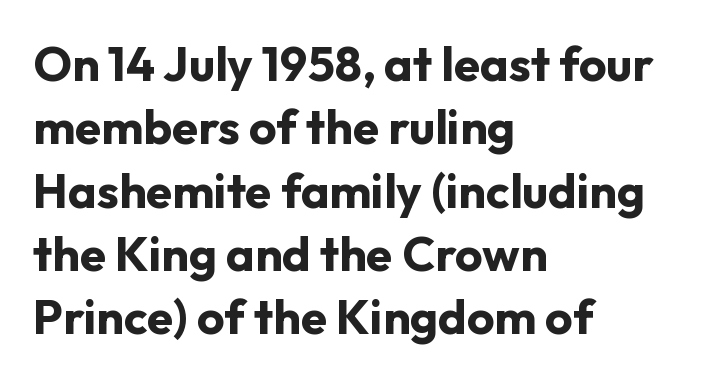
The image shows 48 px bold sans-serif type, upright; set left-aligned, normal line spacing (1.32x), normal letter spacing, not underlined; low stroke contrast and a medium x-height.
